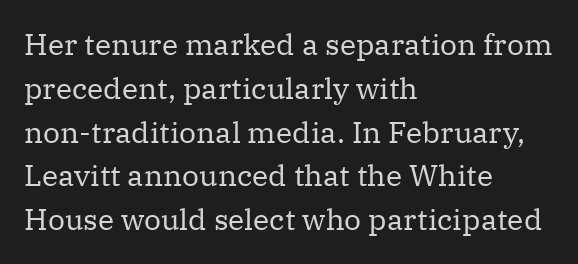
The image shows 30 px regular-weight serif type, upright; set left-aligned, normal line spacing (1.46x), normal letter spacing, not underlined; medium stroke contrast and a medium x-height.
